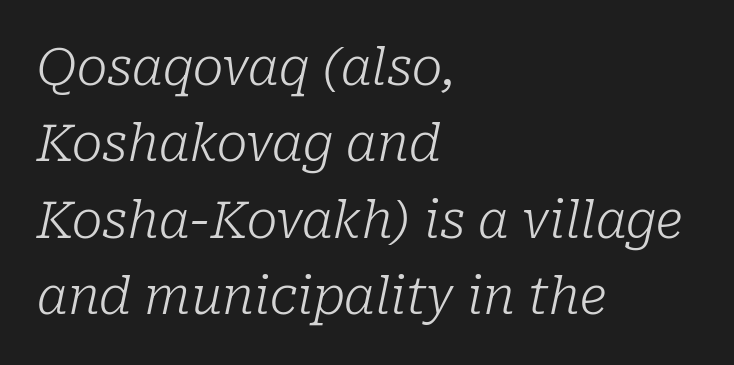
The image shows 51 px light serif type, italic (leaning right); set left-aligned, normal line spacing (1.5x), normal letter spacing, not underlined; low stroke contrast and a medium x-height.
